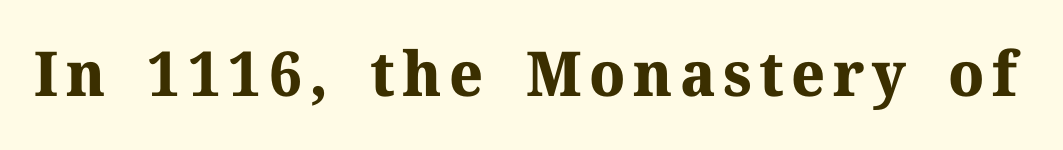
You can tell from the footed stems that serif type was used. Stroke thickness is high; the sample reads as a true bold. Character widths vary here, with narrow letters taking less room than wide ones. Has an underline been added? It has not. Nope, not italic — everything's standing straight.
